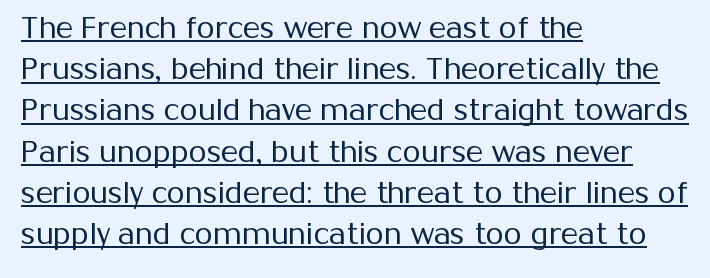
Here the designer chose a conventional face with non-uniform glyph widths. If you measured baseline to baseline, you'd find a middling distance. Observe the ordinary spacing: letters are neighbours, not strangers. The passage is arranged the way most books set body copy — flush left. Stroke terminals: plain, sans-serif. Upright lettering throughout.
